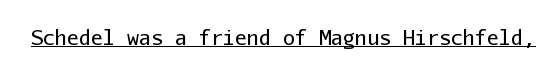
Q: Is the text bold? A: No.
Q: Is the text italic (slanted)? A: No, it is upright.
Q: Is the text underlined? A: Yes.
Q: Is the spacing between letters normal or unusually wide? A: Normal.
